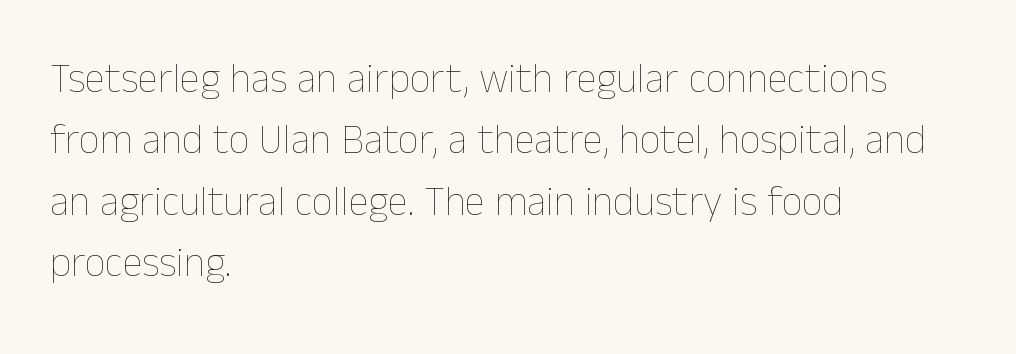
You could not count columns in this text — the font is proportionally spaced. Any mark beneath the type? The region is blank. A roman cut, with each character standing at attention. Students, note that the glyphs here touch the page at normal intervals. Vertical stems look standard width or narrower in stroke.
